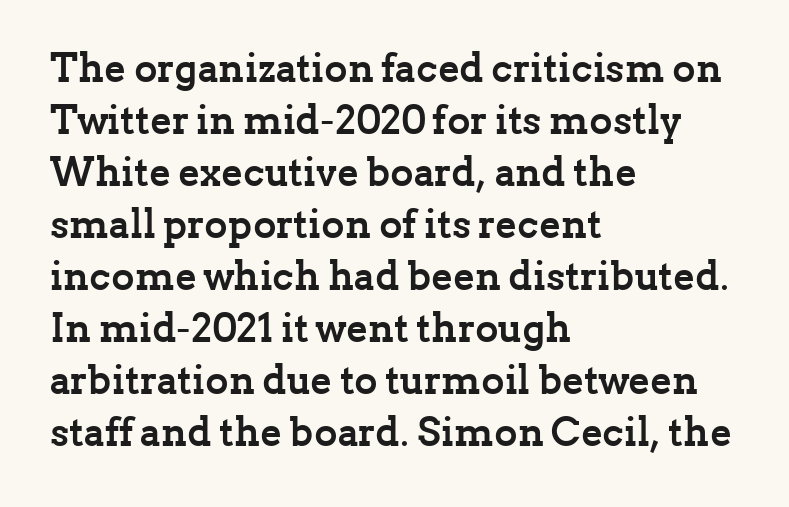
Q: Is the text bold? A: Yes.
Q: Is the text italic (slanted)? A: No, it is upright.
Q: Is the typeface a serif or a sans-serif typeface? A: Serif.
Q: Is the text underlined? A: No.
Q: How is the paragraph aligned? A: Left-aligned.
Q: Is the spacing between letters normal or unusually wide? A: Normal.
Q: Is the spacing between lines tight, normal or loose? A: Normal.
Q: Width (condensed, normal, or wide)? A: Normal.
Q: Stroke contrast? A: Low.
Q: x-height? A: Medium.
Q: Monospaced? A: No.
